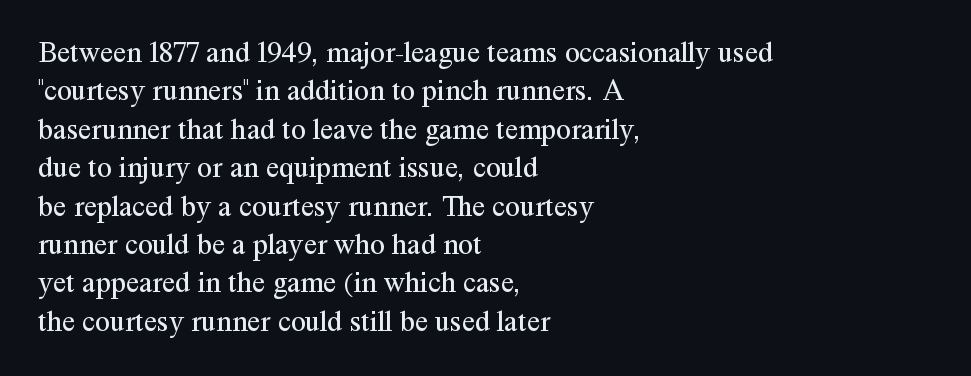
Leftover space on each line is placed entirely after the last word. Honestly, there is no underline to notice here at all. If you measured baseline to baseline, you'd find a middling distance. The axis of the letterforms is exactly vertical. Nobody touched the tracking dial on this one. A typesetter would call this proportional, since set widths differ per character.
